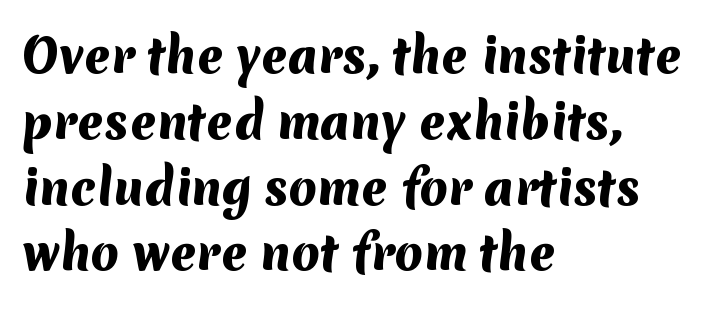
{"serif": "no", "bold": "yes", "weight": "heavy", "width": "normal", "stroke_contrast": "medium", "x_height": "medium", "monospaced": "no", "underline": "no", "align": "left", "line_spacing": "normal", "line_spacing_ratio": 1.43, "letter_spacing": "normal", "letter_spacing_em": 0.0, "glyph_px": 46}
